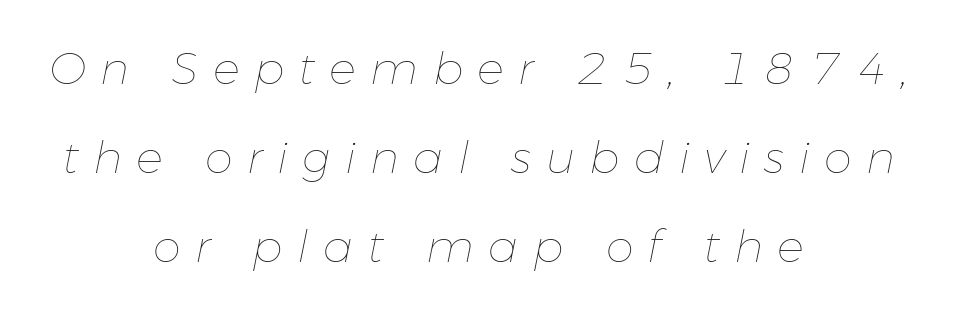
The image shows 45 px thin type, italic (leaning right); set centered, loose line spacing (1.98x), unusually wide letter spacing (+0.32 em), not underlined; low stroke contrast and a medium x-height.
